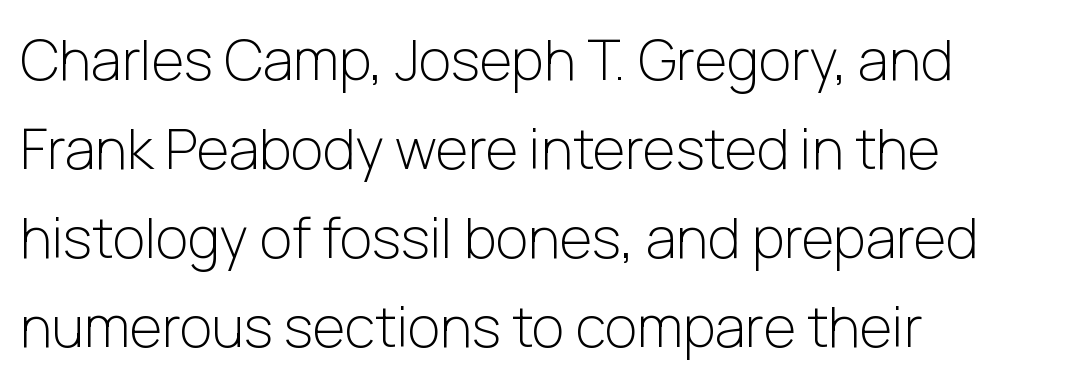
The image shows 56 px light sans-serif type, upright; set left-aligned, normal line spacing (1.59x), normal letter spacing, not underlined; low stroke contrast and a medium x-height.
